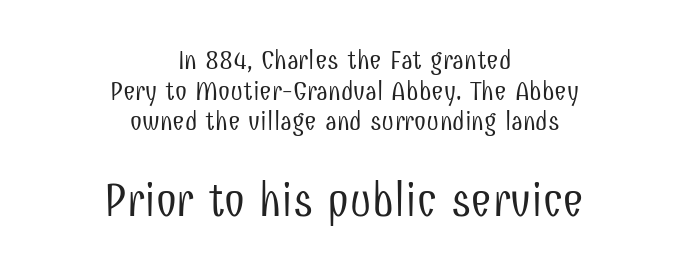
Type size steps up from the first block to the second. Characters follow at the spacing the type designer built in. The setting favours the middle, as headings and verse often do. Varying glyph widths throughout — classic text-font behaviour.
